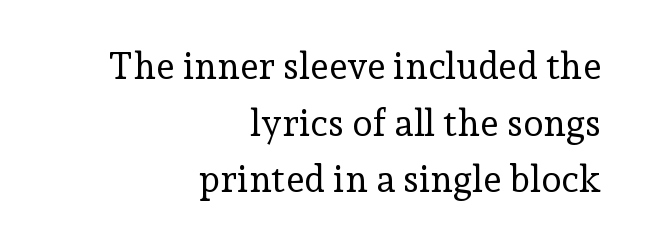
{"serif": "yes", "italic": "no", "bold": "no", "weight": "regular", "width": "normal", "stroke_contrast": "low", "x_height": "medium", "monospaced": "no", "underline": "no", "align": "right", "line_spacing": "normal", "line_spacing_ratio": 1.53, "letter_spacing": "normal", "letter_spacing_em": 0.0, "glyph_px": 37}
